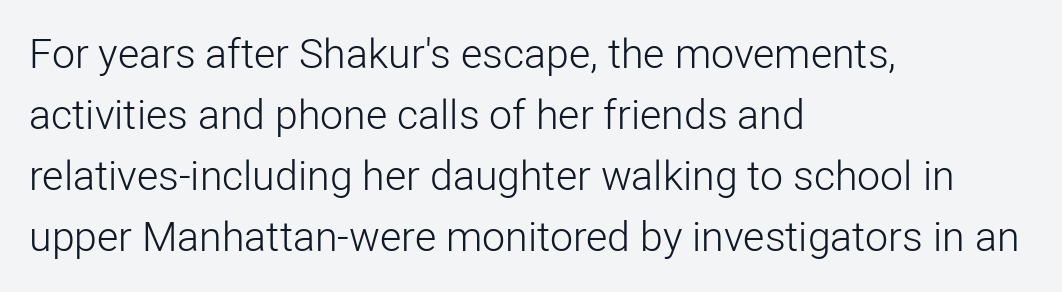
Q: Is the text bold? A: No.
Q: Is the text italic (slanted)? A: No, it is upright.
Q: Is the typeface a serif or a sans-serif typeface? A: Sans-serif.
Q: Is the text underlined? A: No.
Q: How is the paragraph aligned? A: Left-aligned.
Q: Is the spacing between letters normal or unusually wide? A: Normal.
Q: Is the spacing between lines tight, normal or loose? A: Normal.
Q: Width (condensed, normal, or wide)? A: Normal.
Q: Stroke contrast? A: Low.
Q: x-height? A: Medium.
Q: Monospaced? A: No.
